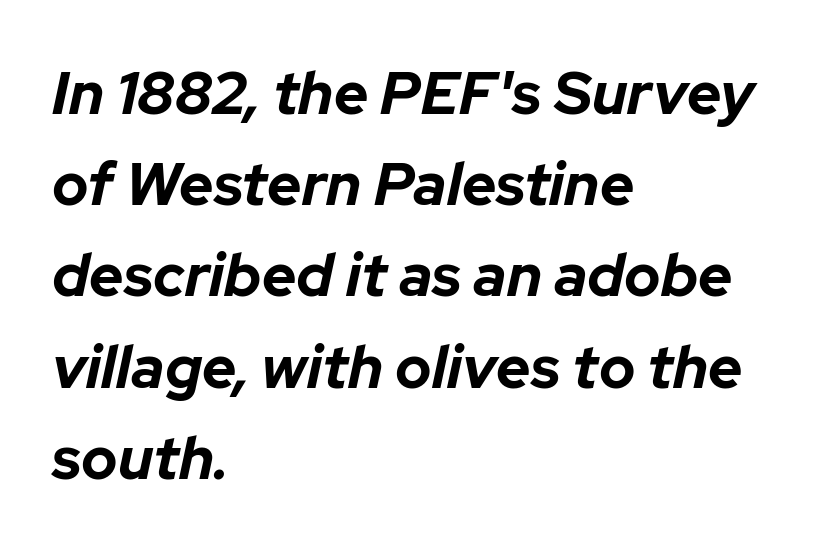
Q: Is the text bold? A: Yes.
Q: Is the text italic (slanted)? A: Yes, it leans right by about 12 degrees.
Q: Is the text underlined? A: No.
Q: How is the paragraph aligned? A: Left-aligned.
Q: Is the spacing between letters normal or unusually wide? A: Normal.
Q: Is the spacing between lines tight, normal or loose? A: Normal.
Q: Width (condensed, normal, or wide)? A: Normal.
Q: Stroke contrast? A: Low.
Q: x-height? A: Medium.
Q: Monospaced? A: No.
